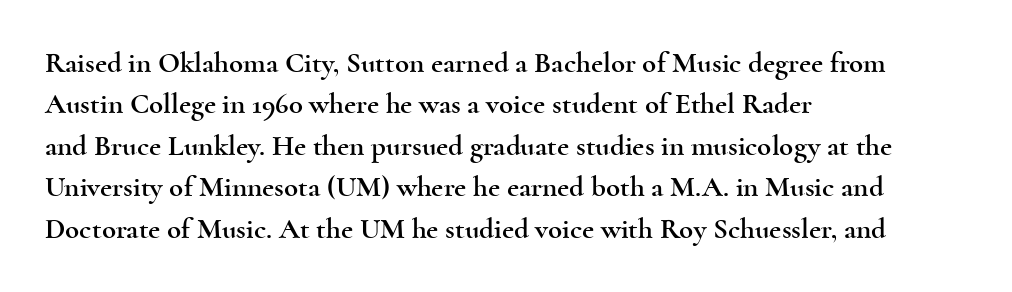
Compared with typical paragraphs, the rows here are spaced about the same. Do the letters lean? They stand straight. Tracking here is standard; glyphs follow each other at the usual distance. Bare-footed words on every line. The rag falls on the right side of this text block. The glyphs in this specimen are seriffed.
